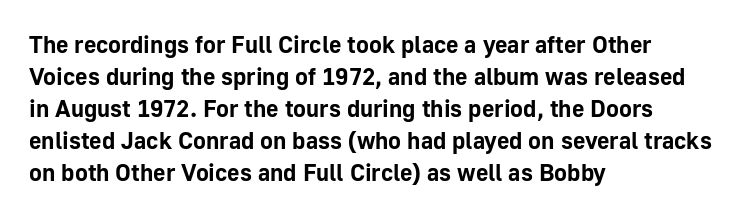
Q: Is the text bold? A: Yes.
Q: Is the text italic (slanted)? A: No, it is upright.
Q: Is the text underlined? A: No.
Q: How is the paragraph aligned? A: Left-aligned.
Q: Is the spacing between letters normal or unusually wide? A: Normal.
Q: Is the spacing between lines tight, normal or loose? A: Normal.
